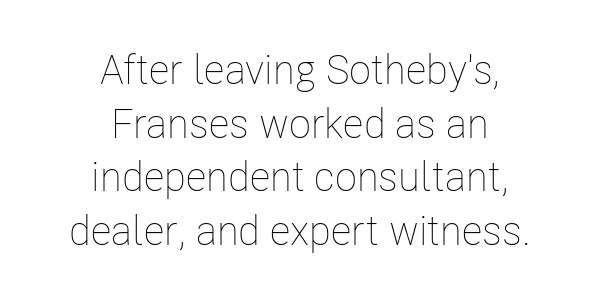
The image shows 41 px thin, condensed type, upright; set centered, normal line spacing (1.31x), normal letter spacing, not underlined; low stroke contrast and a medium x-height.
